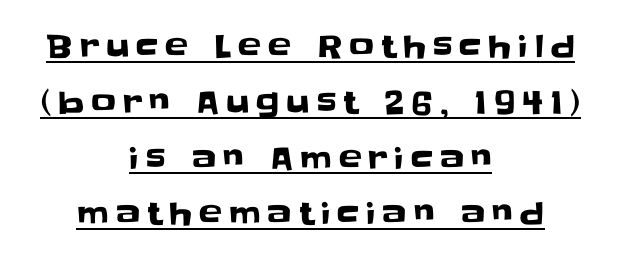
{"serif": "no", "italic": "no", "width": "normal", "stroke_contrast": "low", "x_height": "large", "monospaced": "no", "underline": "yes", "align": "center", "line_spacing_ratio": 1.8, "letter_spacing": "wide", "letter_spacing_em": 0.22, "glyph_px": 31}
